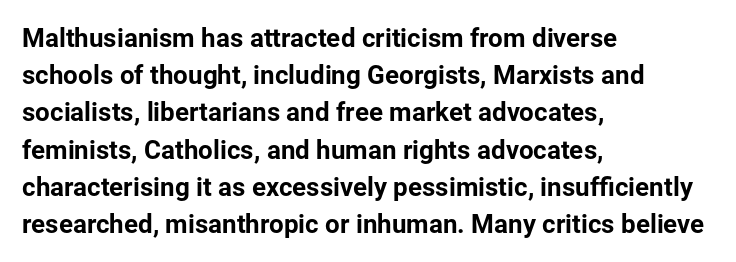
{"italic": "no", "underline": "no", "align": "left", "line_spacing": "normal", "line_spacing_ratio": 1.43, "letter_spacing": "normal", "letter_spacing_em": 0.0, "glyph_px": 26}
